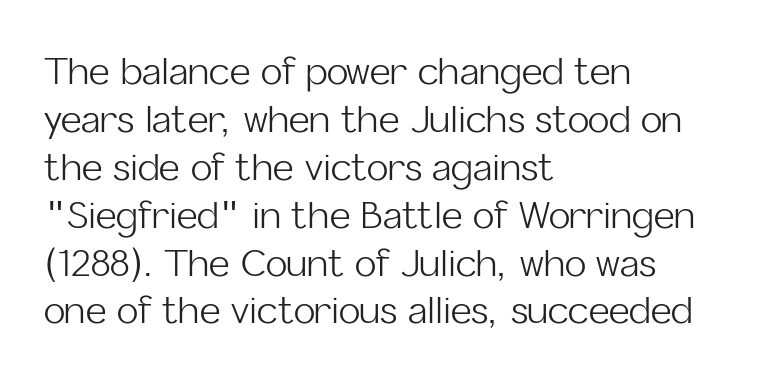
{"serif": "no", "italic": "no", "bold": "no", "weight": "light", "width": "normal", "stroke_contrast": "low", "x_height": "medium", "monospaced": "no", "underline": "no", "align": "left", "line_spacing": "normal", "line_spacing_ratio": 1.33, "letter_spacing": "normal", "letter_spacing_em": 0.0, "glyph_px": 36}
